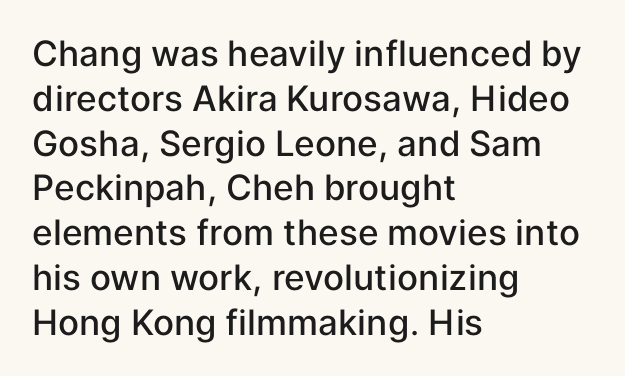
Spacing verdict: proportional, widths tailored to each character. What's the leading like? Ordinary, nothing unusual. The passage shown has conventional tracking throughout. Set as a demibold, roughly 600 on the weight scale. Plain, unruled lines of type. Designer's note — italics off, roman on.
